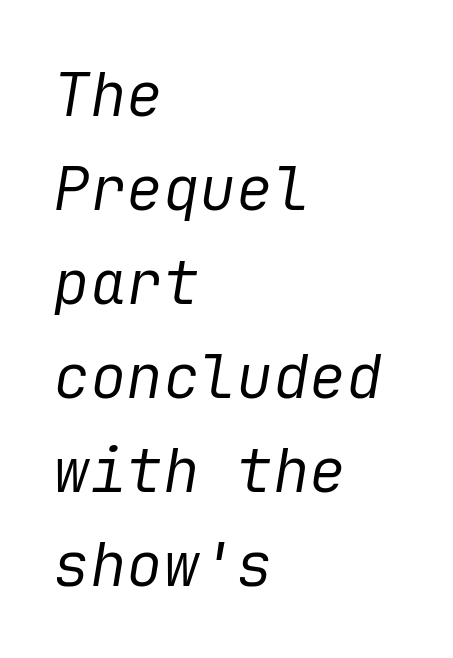
The image shows 61 px regular-weight type, italic (leaning right); set left-aligned, normal line spacing (1.54x), normal letter spacing, not underlined; low stroke contrast and a medium x-height.
